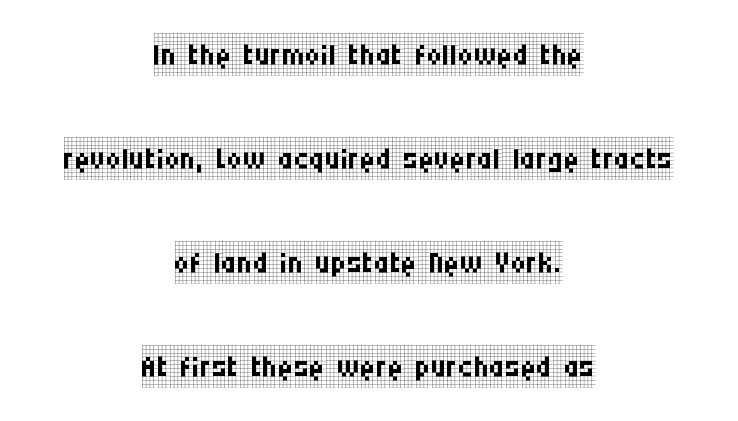
Q: Is the text bold? A: No.
Q: Is the text italic (slanted)? A: No, it is upright.
Q: Is the typeface a serif or a sans-serif typeface? A: Serif.
Q: Is the text underlined? A: No.
Q: How is the paragraph aligned? A: Centered.
Q: Is the spacing between letters normal or unusually wide? A: Normal.
Q: Is the spacing between lines tight, normal or loose? A: Loose.
Q: Width (condensed, normal, or wide)? A: Condensed.
Q: Stroke contrast? A: Low.
Q: x-height? A: Large.
Q: Monospaced? A: No.
